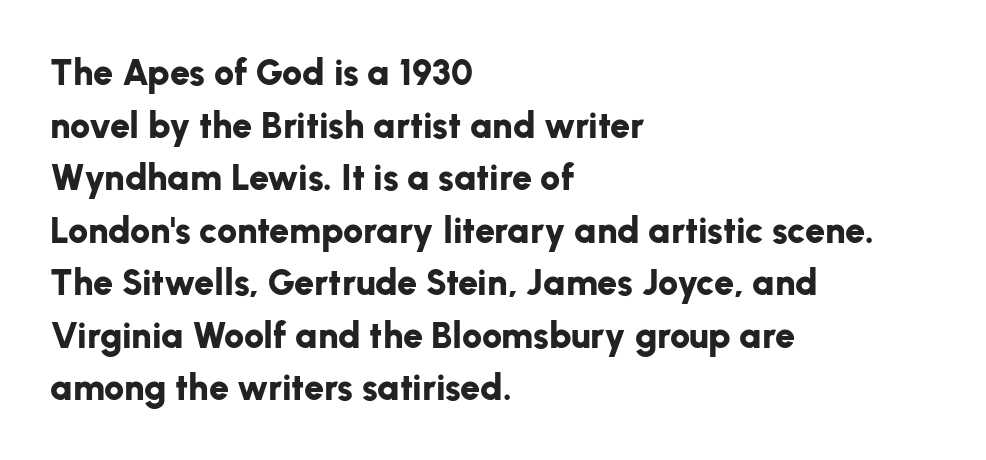
Evenly set lines give the paragraph a standard silhouette. Note: no serifs on the glyphs. The axis of the letterforms is exactly vertical. The typesetter chose a ragged-right arrangement here. Descenders hang freely into open space. A full-strength bold gives these letters their thick strokes.
